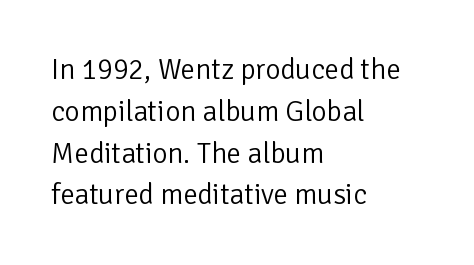
Tall strokes in this sample are plumb rather than angled. No feet cap the strokes, marking this as sans-serif type. Glance below the letters and you will spot only blank space. Every row of glyphs begins at an identical x-position on the left. The face used here is proportionally spaced, like ordinary book or web type. The letters sit at their default tracking, neither squeezed nor spread.
